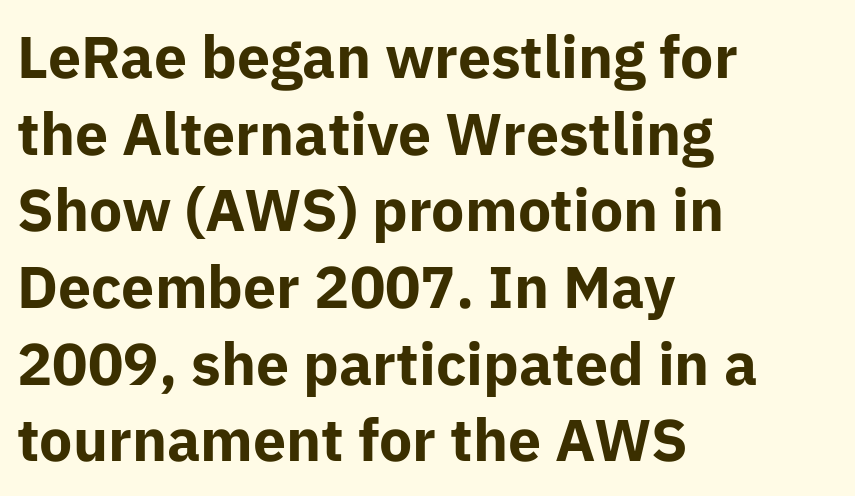
No italicization has been applied; the sample stays upright. Students, observe: this is what conventionally led text looks like. Horizontally, the lines are justified to the leading edge only. You can tell from the bare stems that sans-serif type was used. Think of a printed novel: that variable character pitch is what you see here. The zone under the glyphs is completely vacant.
